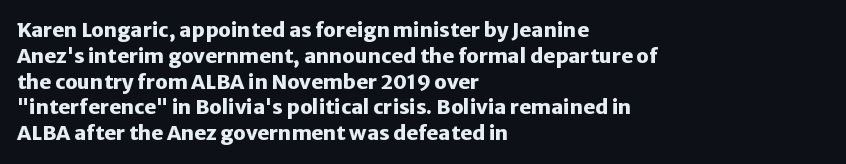
A typesetter would call this zero additional tracking. A classic flush-left, rag-right setting is used for this passage. The letters stand upright; this is a roman face. The glyphs are unaccompanied by any horizontal stroke below them. Line spacing here is normal.
